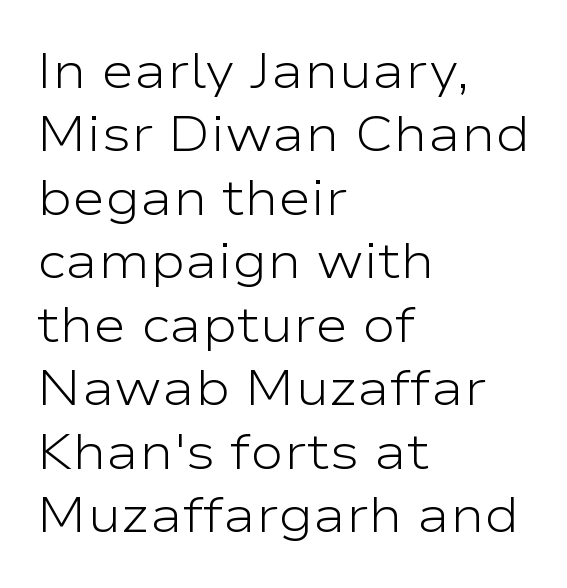
{"serif": "no", "italic": "no", "bold": "no", "weight": "light", "width": "wide", "stroke_contrast": "low", "x_height": "medium", "monospaced": "no", "underline": "no", "align": "left", "line_spacing": "normal", "line_spacing_ratio": 1.27, "letter_spacing": "normal", "letter_spacing_em": 0.0, "glyph_px": 50}
